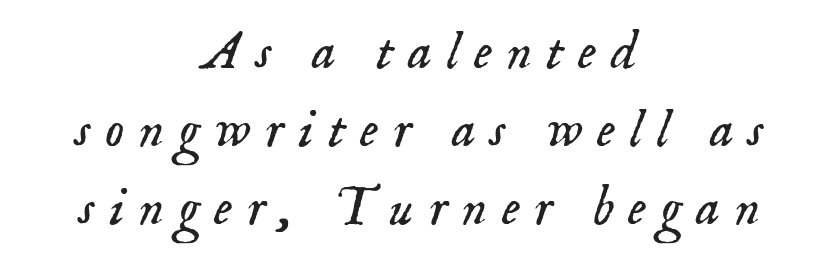
Q: Is the text bold? A: No.
Q: Is the text italic (slanted)? A: Yes, it leans right by about 18 degrees.
Q: Is the typeface a serif or a sans-serif typeface? A: Serif.
Q: Is the text underlined? A: No.
Q: How is the paragraph aligned? A: Centered.
Q: Is the spacing between letters normal or unusually wide? A: Unusually wide.
Q: Is the spacing between lines tight, normal or loose? A: Normal.
Q: Width (condensed, normal, or wide)? A: Normal.
Q: Stroke contrast? A: Low.
Q: x-height? A: Small.
Q: Monospaced? A: No.
